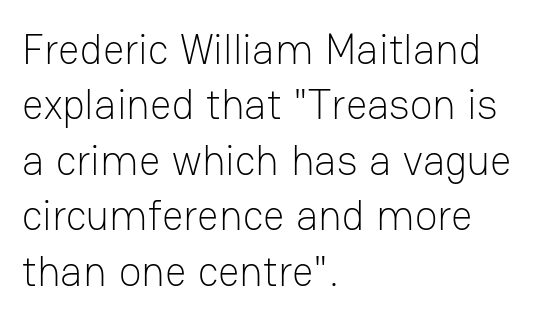
The image shows 42 px light sans-serif type, upright; set left-aligned, normal line spacing (1.32x), normal letter spacing, not underlined; low stroke contrast and a medium x-height.
